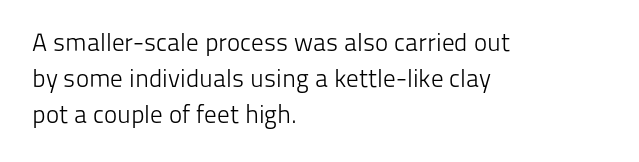
{"italic": "no", "bold": "no", "underline": "no", "align": "left", "line_spacing": "normal", "line_spacing_ratio": 1.44, "letter_spacing": "normal", "letter_spacing_em": 0.0, "glyph_px": 25}
